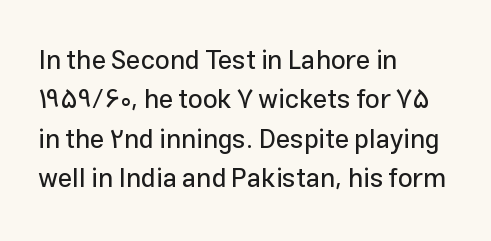
This rendering features lettering with no underline. Every row of glyphs begins at an identical x-position on the left. The leading is moderate, giving the passage an even texture. When letters stand straight like this, we call the style roman or upright.
